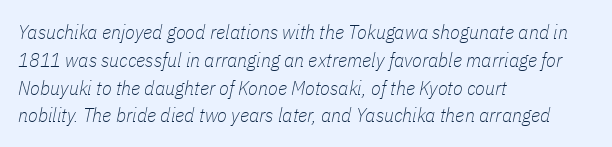
The image shows 20 px text type, italic (leaning right); set left-aligned, normal line spacing (1.39x), normal letter spacing, not underlined.
